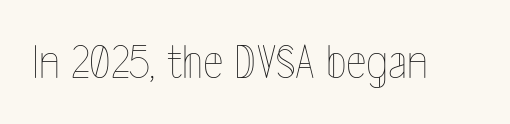
The image shows 49 px thin, condensed type, upright; set normal letter spacing, not underlined; a medium x-height.
